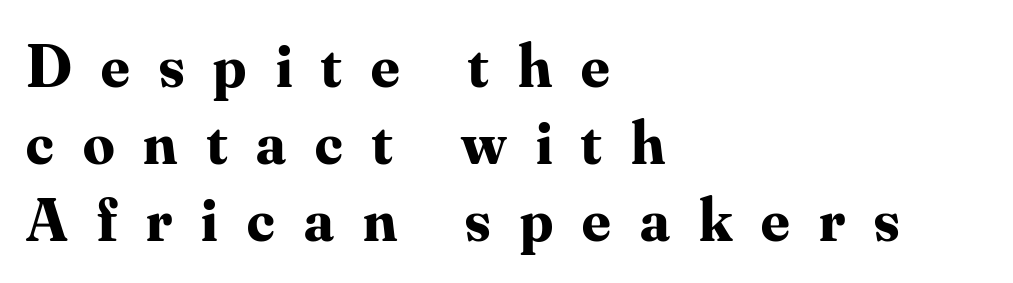
Lines of text with bare space underneath. Varying glyph widths throughout — classic text-font behaviour. The text block is weighted toward the left margin, trailing off unevenly rightward. Italic? Not at all — the glyphs are vertical. Weight check: bold — yes, fully.
